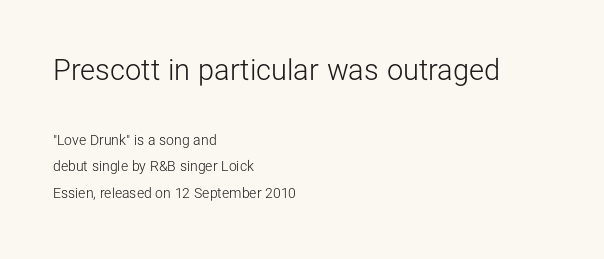
{"serif": "no", "italic": "no", "bold": "no", "weight": "light", "width": "normal", "stroke_contrast": "low", "x_height": "medium", "monospaced": "no", "underline": "no", "align": "left", "line_spacing": "loose", "line_spacing_ratio": 1.91, "letter_spacing": "normal", "letter_spacing_em": 0.0, "larger_block": "first", "size_ratio": 2.07, "glyph_px": 29}
